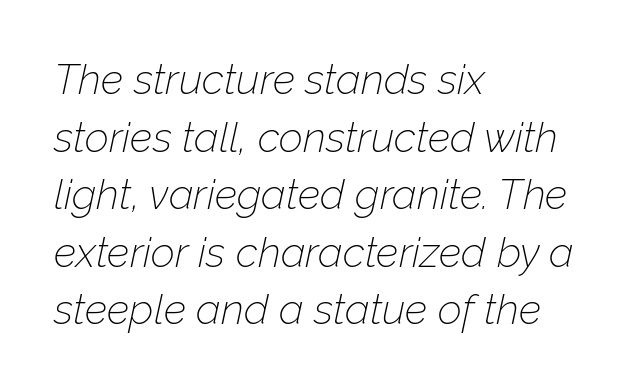
The image shows 42 px thin type, italic (leaning right); set left-aligned, normal line spacing (1.37x), normal letter spacing, not underlined; low stroke contrast and a medium x-height.
